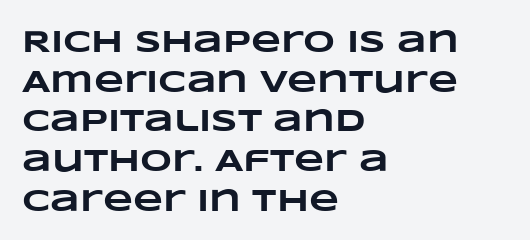
{"bold": "yes", "weight": "heavy", "width": "wide", "stroke_contrast": "low", "x_height": "large", "monospaced": "no", "underline": "no", "align": "left", "line_spacing": "normal", "line_spacing_ratio": 1.28, "letter_spacing": "normal", "letter_spacing_em": 0.0, "glyph_px": 31}
